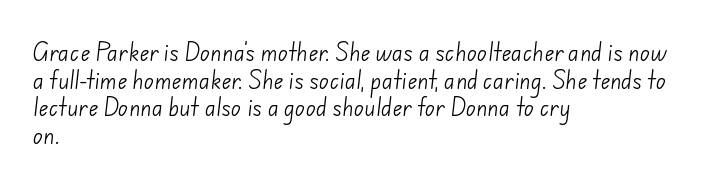
The image shows 21 px text type; set left-aligned, normal line spacing (1.31x), normal letter spacing, not underlined.
